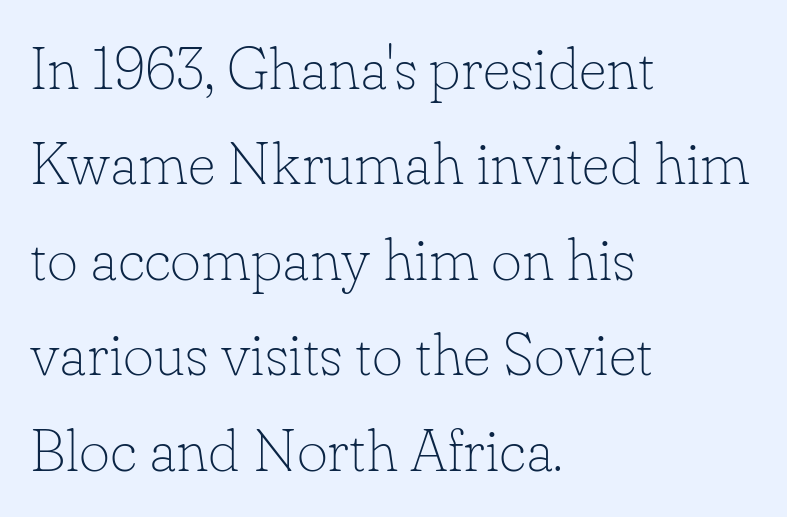
The image shows 60 px thin serif type, upright; set left-aligned, normal line spacing (1.59x), normal letter spacing, not underlined; low stroke contrast and a small x-height.
